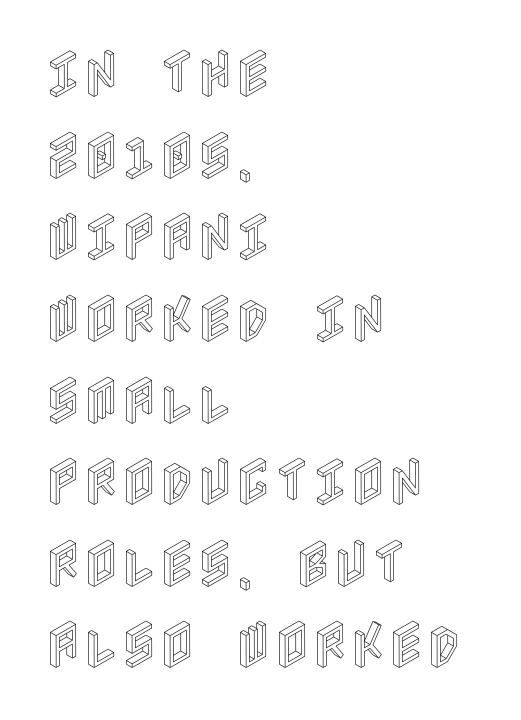
{"italic": "no", "width": "condensed", "x_height": "large", "underline": "no", "align": "left", "line_spacing": "normal", "line_spacing_ratio": 1.57, "letter_spacing": "normal", "letter_spacing_em": 0.0, "glyph_px": 52}
